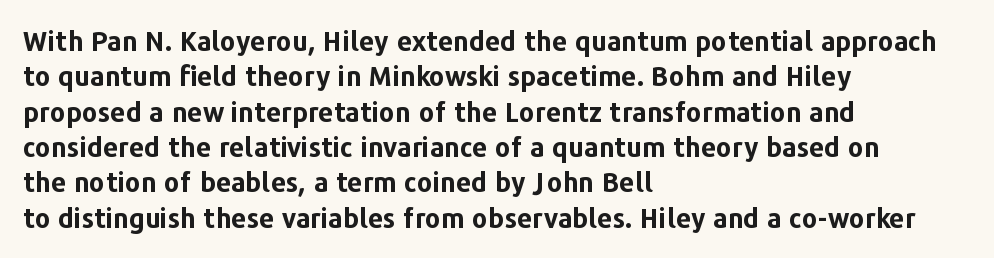
The image shows 27 px bold type, upright; set left-aligned, normal line spacing (1.31x), normal letter spacing, not underlined.
